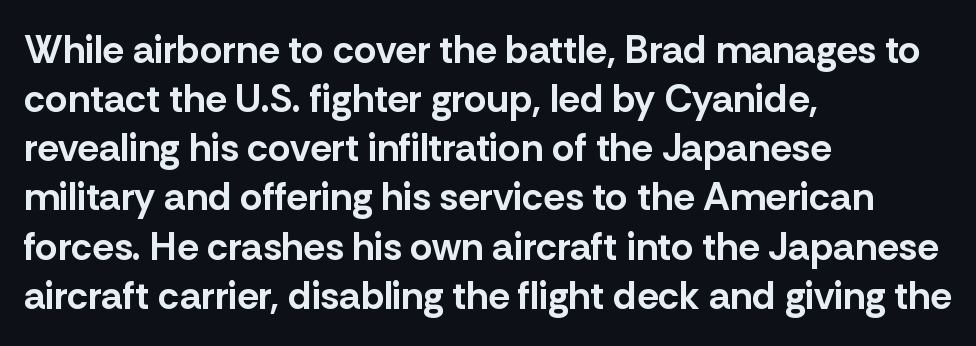
Q: Is the text bold? A: Yes.
Q: Is the text italic (slanted)? A: No, it is upright.
Q: Is the typeface a serif or a sans-serif typeface? A: Sans-serif.
Q: Is the text underlined? A: No.
Q: How is the paragraph aligned? A: Left-aligned.
Q: Is the spacing between letters normal or unusually wide? A: Normal.
Q: Is the spacing between lines tight, normal or loose? A: Normal.
Q: Width (condensed, normal, or wide)? A: Normal.
Q: Stroke contrast? A: Low.
Q: x-height? A: Medium.
Q: Monospaced? A: No.
